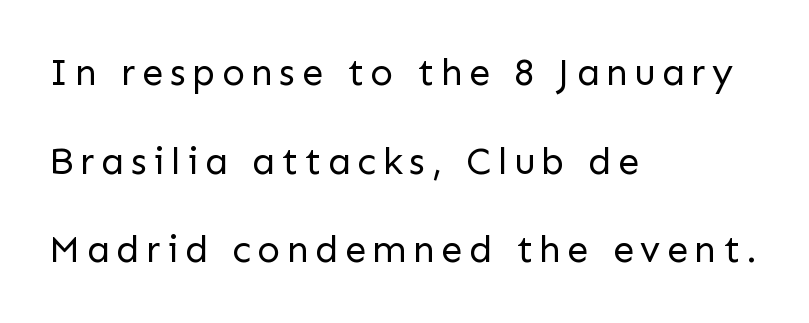
Clear beneath every line of the passage. The glyphs in this specimen are sans serif. The font is comparable to plain body text, perhaps lighter. Leading is clearly above the norm, producing a sparse column. The lines in this sample share a left origin and differ only in where they stop.
